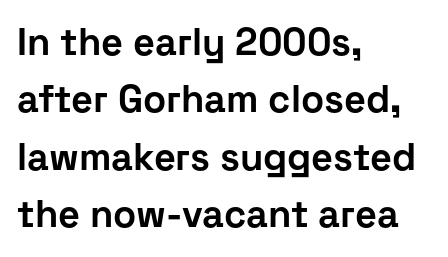
Q: Is the text bold? A: Yes.
Q: Is the text italic (slanted)? A: No, it is upright.
Q: Is the typeface a serif or a sans-serif typeface? A: Sans-serif.
Q: Is the text underlined? A: No.
Q: How is the paragraph aligned? A: Left-aligned.
Q: Is the spacing between letters normal or unusually wide? A: Normal.
Q: Is the spacing between lines tight, normal or loose? A: Normal.
Q: Width (condensed, normal, or wide)? A: Normal.
Q: Stroke contrast? A: Low.
Q: x-height? A: Medium.
Q: Monospaced? A: No.
